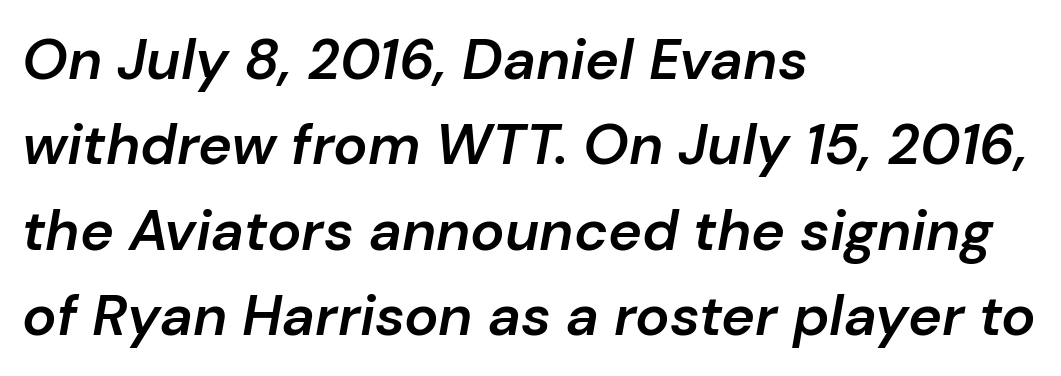
Q: Is the text bold? A: Semi-bold.
Q: Is the text italic (slanted)? A: Yes, it leans right by about 10 degrees.
Q: Is the text underlined? A: No.
Q: How is the paragraph aligned? A: Left-aligned.
Q: Is the spacing between letters normal or unusually wide? A: Normal.
Q: Is the spacing between lines tight, normal or loose? A: Normal.
Q: Width (condensed, normal, or wide)? A: Normal.
Q: Stroke contrast? A: Low.
Q: x-height? A: Medium.
Q: Monospaced? A: No.
